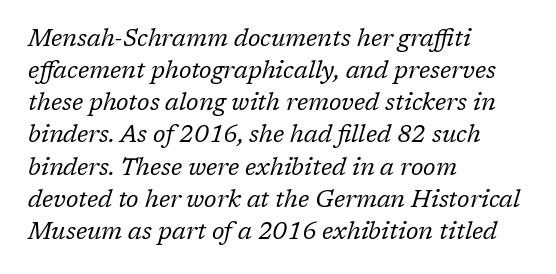
The image shows 24 px text type, italic (leaning right); set left-aligned, normal line spacing (1.34x), normal letter spacing, not underlined.
